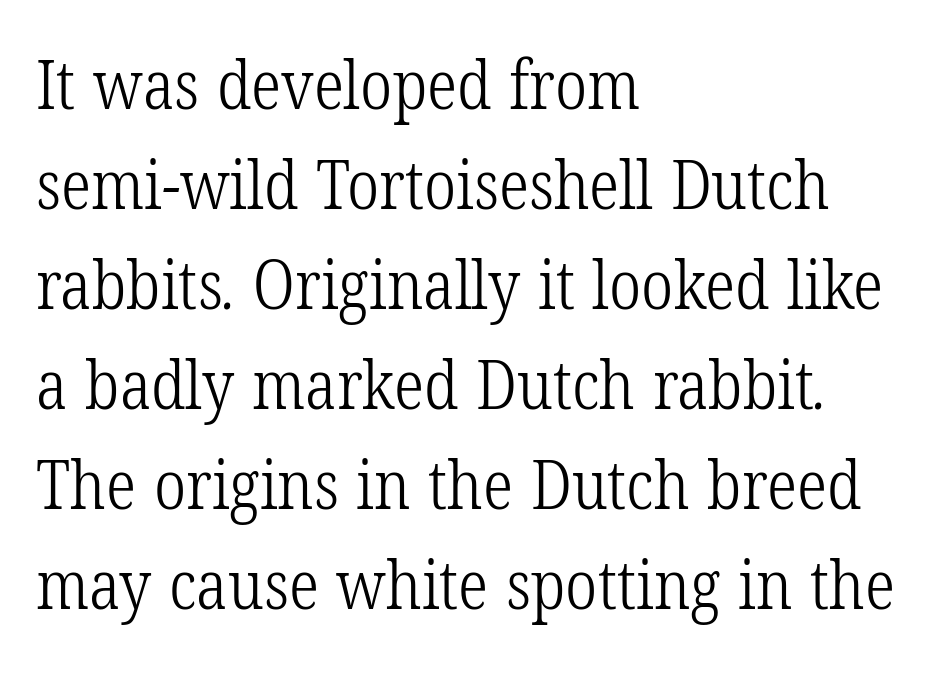
{"serif": "yes", "bold": "no", "weight": "light", "width": "condensed", "stroke_contrast": "low", "x_height": "medium", "monospaced": "no", "underline": "no", "align": "left", "line_spacing": "normal", "line_spacing_ratio": 1.47, "letter_spacing": "normal", "letter_spacing_em": 0.0, "glyph_px": 68}
